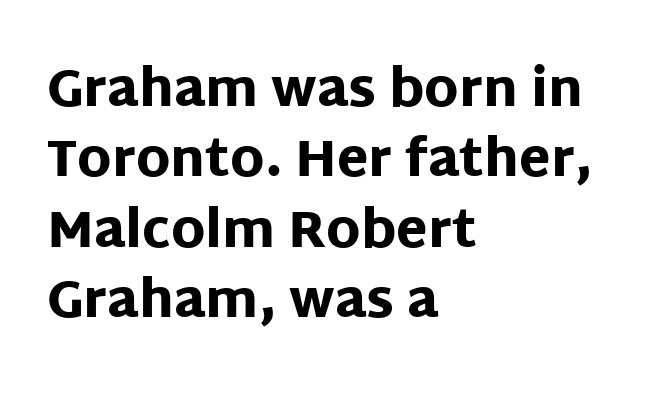
Q: Is the text bold? A: Yes.
Q: Is the text italic (slanted)? A: No, it is upright.
Q: Is the typeface a serif or a sans-serif typeface? A: Sans-serif.
Q: Is the text underlined? A: No.
Q: How is the paragraph aligned? A: Left-aligned.
Q: Is the spacing between letters normal or unusually wide? A: Normal.
Q: Is the spacing between lines tight, normal or loose? A: Normal.
Q: Width (condensed, normal, or wide)? A: Normal.
Q: Stroke contrast? A: Low.
Q: x-height? A: Large.
Q: Monospaced? A: No.
